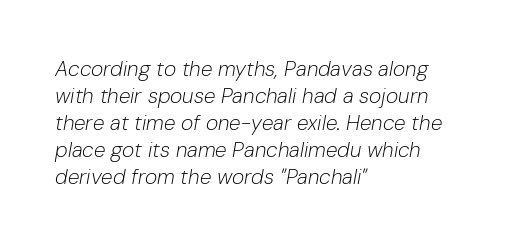
The type is set solid horizontally, with unmodified tracking. This reads as an unemphasized weight, regular at the heaviest. Does the leading feel generous? No, just average. The paragraph shown leans on its left margin. Decoration check: the copy has no underline.
